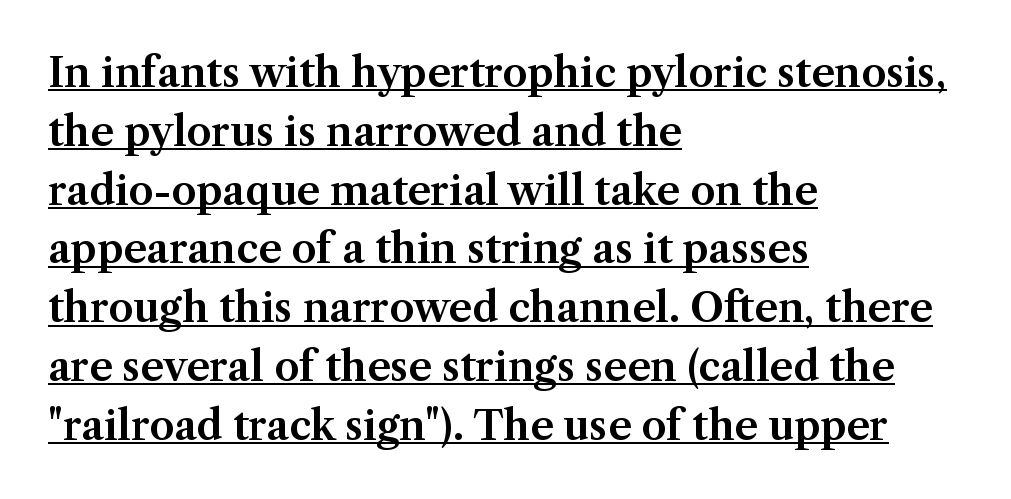
The image shows 40 px serif type, upright; set left-aligned, normal line spacing (1.47x), normal letter spacing, underlined; medium stroke contrast and a medium x-height.
